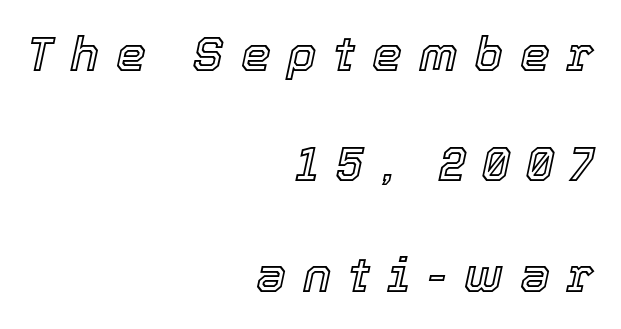
{"italic": "yes", "lean": "right", "slant_degrees": 12, "width": "normal", "x_height": "medium", "monospaced": "no", "underline": "no", "align": "right", "line_spacing": "loose", "line_spacing_ratio": 2.3, "letter_spacing": "wide", "letter_spacing_em": 0.35, "glyph_px": 48}
